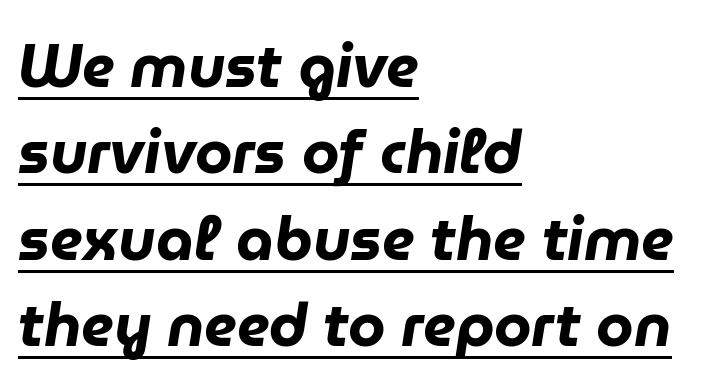
The image shows 60 px heavy type, italic (leaning right); set left-aligned, normal line spacing (1.44x), normal letter spacing, underlined; low stroke contrast and a medium x-height.
